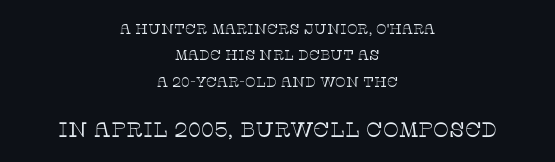
Type without underlining. Standard letterfit; no display-style spreading of the glyphs. The lines in this sample share a center point and differ in where they start and stop. Size hierarchy here favors the trailing block over the leading one. These lines were composed using upright roman letters.
